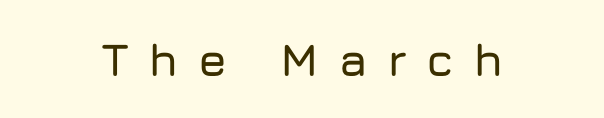
The image shows 46 px sans-serif type, upright; set centered, unusually wide letter spacing (+0.42 em), not underlined; low stroke contrast and a medium x-height.
